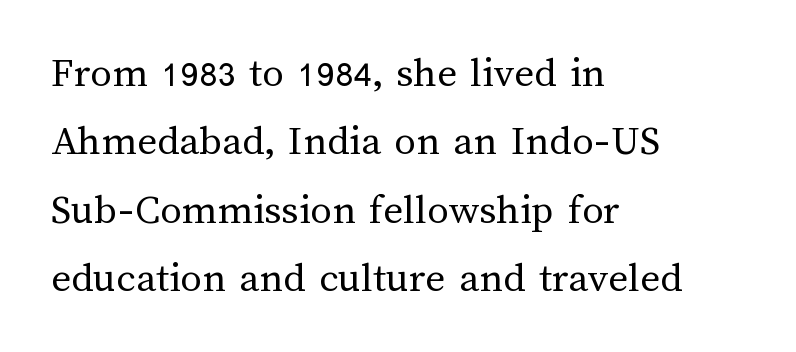
The image shows 43 px regular-weight type, upright; set left-aligned, normal line spacing (1.59x), normal letter spacing, not underlined; medium stroke contrast and a medium x-height.
